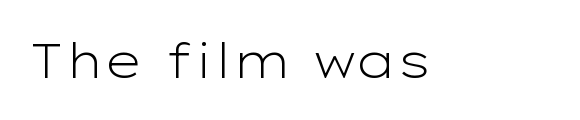
The foot of each line stays bare and open. The horizontal fit of the characters is conventional and even. The letters stand upright; this is a roman face. A quiet, ordinary-to-light weight characterises the typeface. Note: no serifs on the glyphs. Looks like regular typesetting: each glyph gets only the width it needs.
